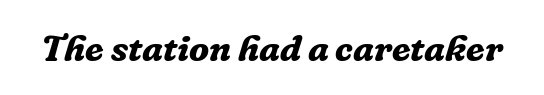
This rendering employs a face with finishing strokes, i.e., a serif. Inter-character spacing is left at the font's built-in metrics. On the weight axis this lands at bold, roughly 700. A clean baseline with only descenders dipping below it. The face used here is proportionally spaced, like ordinary book or web type.
